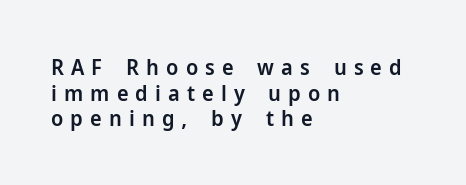
Underlining? Definitely not there. Set as a demibold, roughly 600 on the weight scale. Glyph-to-glyph distance is far greater than everyday printed text. These lines are set flush left with a ragged right edge.
